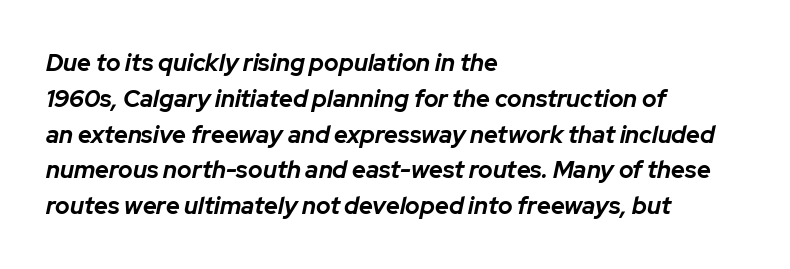
If you drew a line through each stem, it would be angled. This rendering features lettering with no underline. The typesetter chose a ragged-right arrangement here. Plenty of ink on the page — the face is bold. The passage shown has conventional tracking throughout. The block of text has a typical density, with ordinary space between rows.
